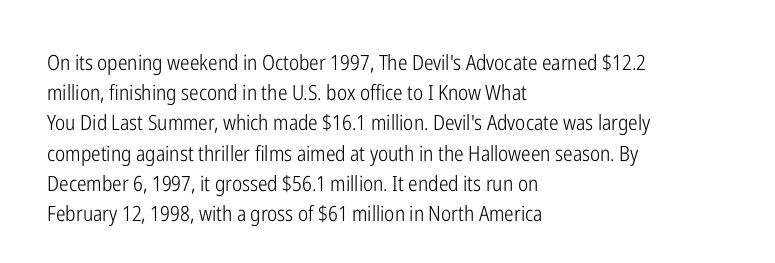
{"italic": "no", "bold": "no", "underline": "no", "align": "left", "line_spacing": "normal", "line_spacing_ratio": 1.44, "letter_spacing": "normal", "letter_spacing_em": 0.0, "glyph_px": 21}
